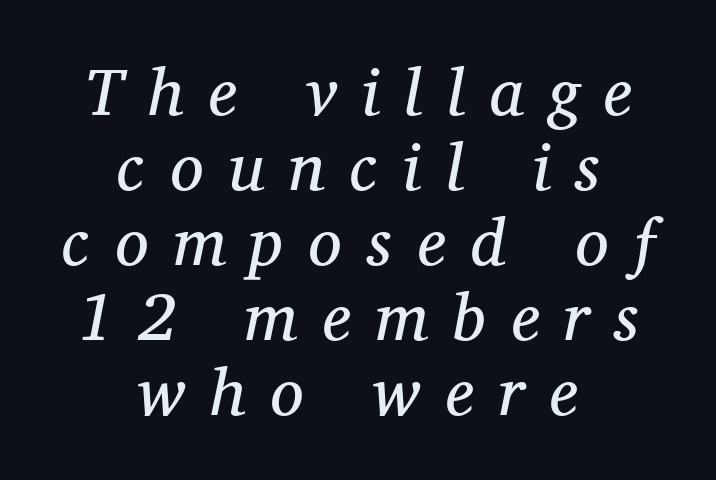
{"serif": "yes", "italic": "yes", "lean": "right", "slant_degrees": 11, "bold": "no", "weight": "regular", "width": "normal", "stroke_contrast": "medium", "x_height": "medium", "monospaced": "no", "underline": "no", "align": "center", "line_spacing": "tight", "line_spacing_ratio": 1.12, "letter_spacing": "wide", "letter_spacing_em": 0.37, "glyph_px": 67}
